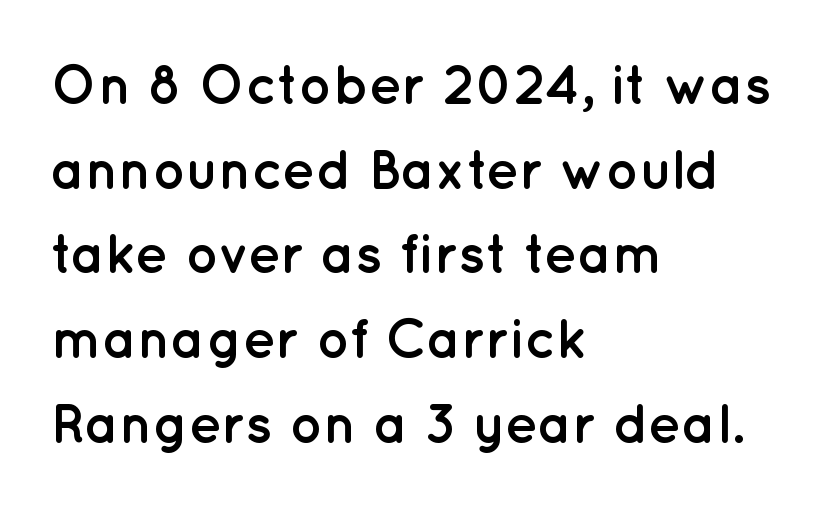
Q: Is the text bold? A: Yes.
Q: Is the text italic (slanted)? A: No, it is upright.
Q: Is the typeface a serif or a sans-serif typeface? A: Sans-serif.
Q: Is the text underlined? A: No.
Q: How is the paragraph aligned? A: Left-aligned.
Q: Is the spacing between letters normal or unusually wide? A: Normal.
Q: Is the spacing between lines tight, normal or loose? A: Normal.
Q: Width (condensed, normal, or wide)? A: Normal.
Q: Stroke contrast? A: Low.
Q: x-height? A: Medium.
Q: Monospaced? A: No.
